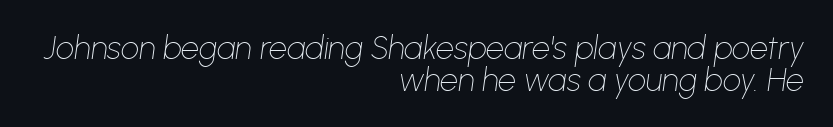
{"italic": "yes", "lean": "right", "slant_degrees": 8, "bold": "no", "weight": "thin", "width": "normal", "stroke_contrast": "low", "x_height": "medium", "monospaced": "no", "underline": "no", "align": "right", "line_spacing": "tight", "line_spacing_ratio": 0.99, "letter_spacing": "normal", "letter_spacing_em": 0.0, "glyph_px": 32}
